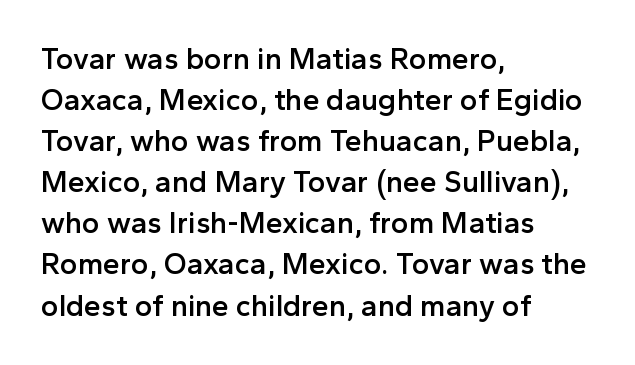
{"serif": "no", "italic": "no", "bold": "semi", "weight": "semibold", "width": "normal", "x_height": "medium", "monospaced": "no", "underline": "no", "align": "left", "line_spacing": "normal", "line_spacing_ratio": 1.37, "letter_spacing": "normal", "letter_spacing_em": 0.0, "glyph_px": 30}
